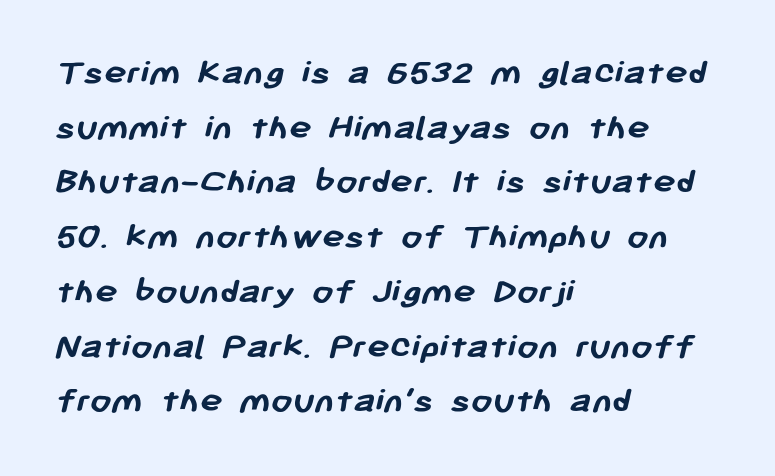
The image shows 38 px semibold sans-serif type; set left-aligned, normal line spacing (1.44x), normal letter spacing, not underlined; low stroke contrast and a medium x-height.
